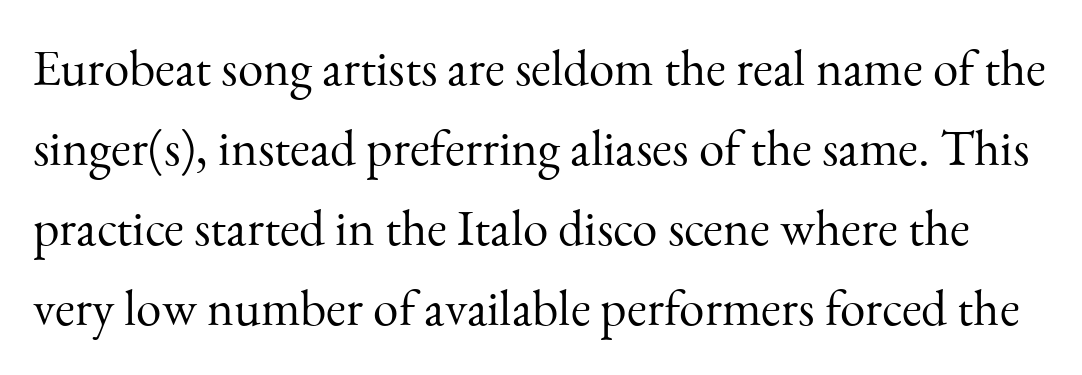
The image shows 51 px light serif type, upright; set normal line spacing (1.57x), normal letter spacing, not underlined; medium stroke contrast and a small x-height.
